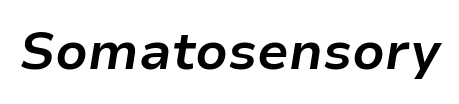
Q: Is the text bold? A: Yes.
Q: Is the text italic (slanted)? A: Yes, it leans right by about 9 degrees.
Q: Is the text underlined? A: No.
Q: Is the spacing between letters normal or unusually wide? A: Normal.
Q: Width (condensed, normal, or wide)? A: Normal.
Q: Stroke contrast? A: Low.
Q: x-height? A: Medium.
Q: Monospaced? A: No.
